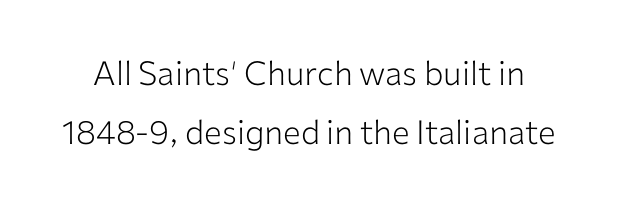
The image shows 33 px light sans-serif type, upright; set line spacing 1.8x, normal letter spacing, not underlined; low stroke contrast and a medium x-height.
